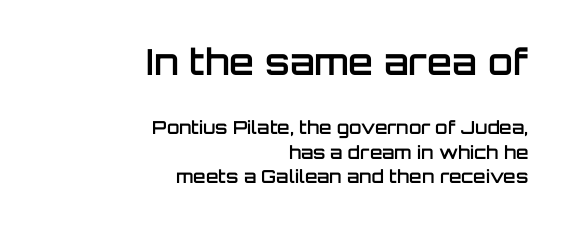
{"serif": "no", "italic": "no", "bold": "semi", "weight": "semibold", "width": "normal", "stroke_contrast": "low", "x_height": "large", "monospaced": "no", "underline": "no", "align": "right", "line_spacing": "normal", "line_spacing_ratio": 1.35, "letter_spacing": "normal", "letter_spacing_em": 0.0, "larger_block": "first", "size_ratio": 2.0, "glyph_px": 36}
